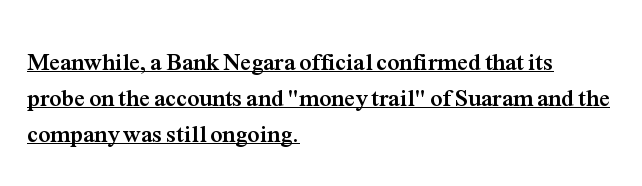
The image shows 24 px bold type, upright; set left-aligned, normal line spacing (1.51x), normal letter spacing, underlined.
